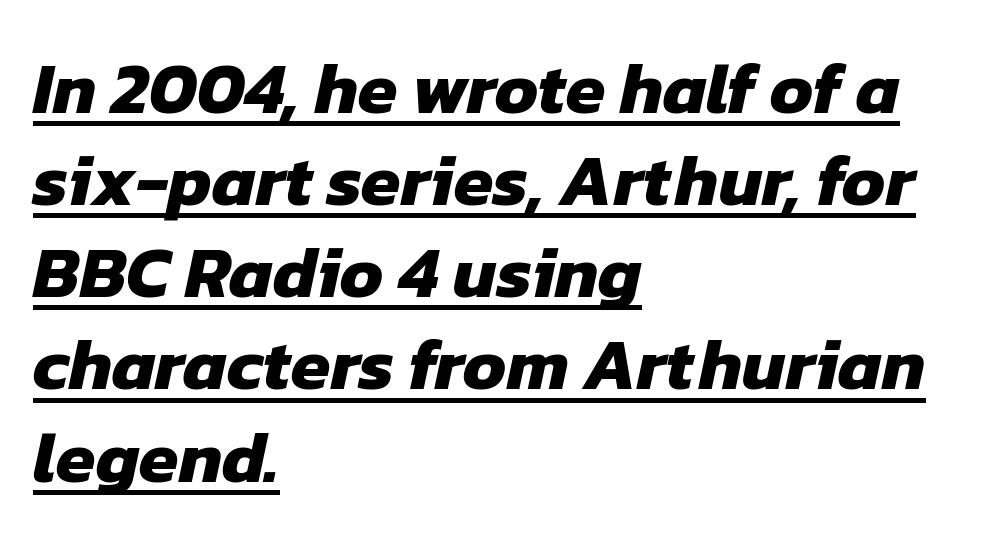
Vertical spacing — default. Teacher's note: observe the even left margin — that is flush-left alignment. You could not count columns in this text — the font is proportionally spaced. Serif or sans? Sans — the stroke terminals are bare. Typographic density is high because the face is bold. Like a heading marked for emphasis, these lines bear an underscore.
